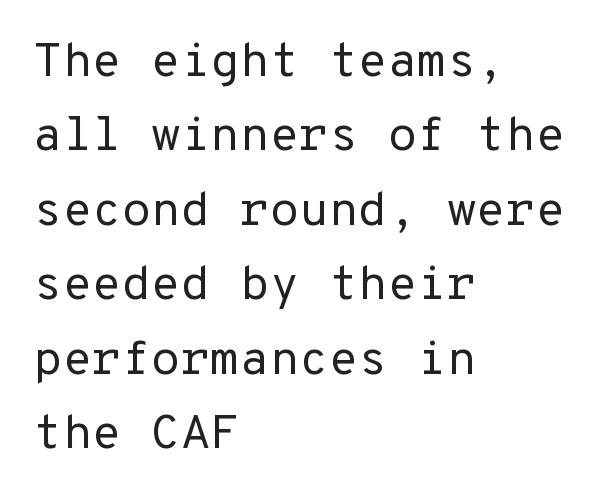
Q: Is the text bold? A: No.
Q: Is the text italic (slanted)? A: No, it is upright.
Q: Is the typeface a serif or a sans-serif typeface? A: Sans-serif.
Q: Is the text underlined? A: No.
Q: How is the paragraph aligned? A: Left-aligned.
Q: Is the spacing between letters normal or unusually wide? A: Normal.
Q: Is the spacing between lines tight, normal or loose? A: Normal.
Q: Width (condensed, normal, or wide)? A: Normal.
Q: Stroke contrast? A: Low.
Q: x-height? A: Medium.
Q: Monospaced? A: Yes.
